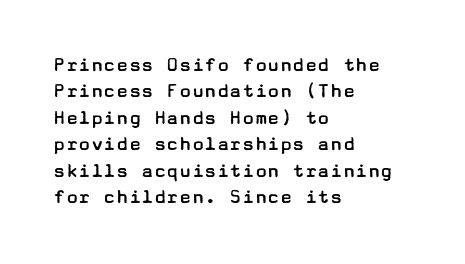
Q: Is the text bold? A: No.
Q: Is the text italic (slanted)? A: No, it is upright.
Q: Is the text underlined? A: No.
Q: How is the paragraph aligned? A: Left-aligned.
Q: Is the spacing between letters normal or unusually wide? A: Normal.
Q: Is the spacing between lines tight, normal or loose? A: Normal.
